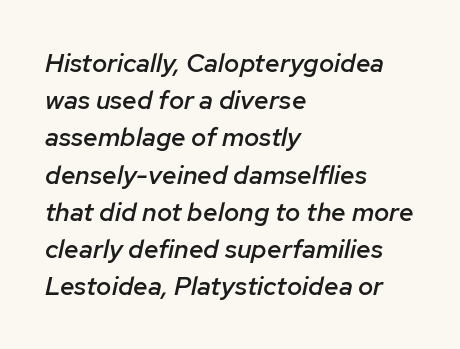
The compositor pushed each line to the left boundary. Interline gaps are of average width in this sample. The passage shown leans; its letterforms are oblique. The baseline area is clear. In terms of weight, the rendering is demibold, just under bold. This sample uses plain, unmodified letter spacing.
